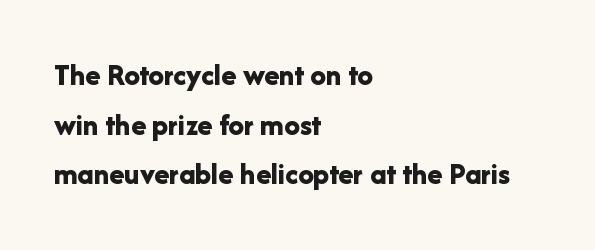
Q: Is the text bold? A: Yes.
Q: Is the text italic (slanted)? A: No, it is upright.
Q: Is the typeface a serif or a sans-serif typeface? A: Sans-serif.
Q: Is the text underlined? A: No.
Q: How is the paragraph aligned? A: Left-aligned.
Q: Is the spacing between letters normal or unusually wide? A: Normal.
Q: Is the spacing between lines tight, normal or loose? A: Normal.
Q: Width (condensed, normal, or wide)? A: Normal.
Q: Stroke contrast? A: Low.
Q: x-height? A: Medium.
Q: Monospaced? A: No.
